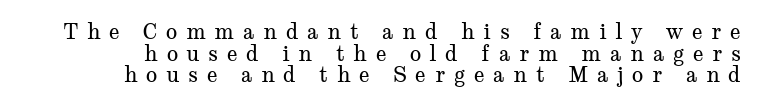
The lettering holds an erect, upright posture throughout. Vertical spacing — tight. The zone under the glyphs is completely vacant. The passage shown has open, widely tracked lettering throughout. Vertical stems look standard width or narrower in stroke.
